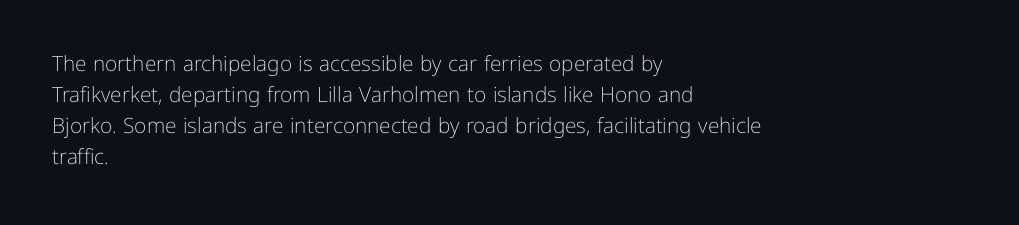
{"italic": "no", "bold": "no", "underline": "no", "align": "left", "line_spacing": "normal", "line_spacing_ratio": 1.47, "letter_spacing": "normal", "letter_spacing_em": 0.0, "glyph_px": 21}
